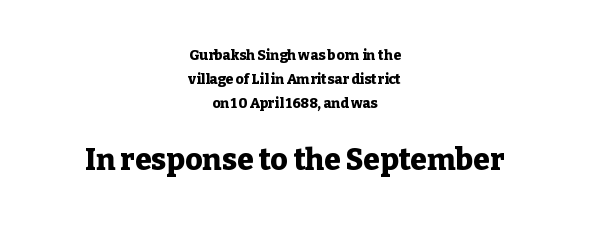
Honestly, there is no underline to notice here at all. The block of text has a typical density, with ordinary space between rows. The designer gave the closing block more size than the opening block. These lines are composed in type with serifs. Emphasis by weight is at full strength: bold. A typesetter would mark this as roman, not italic.
